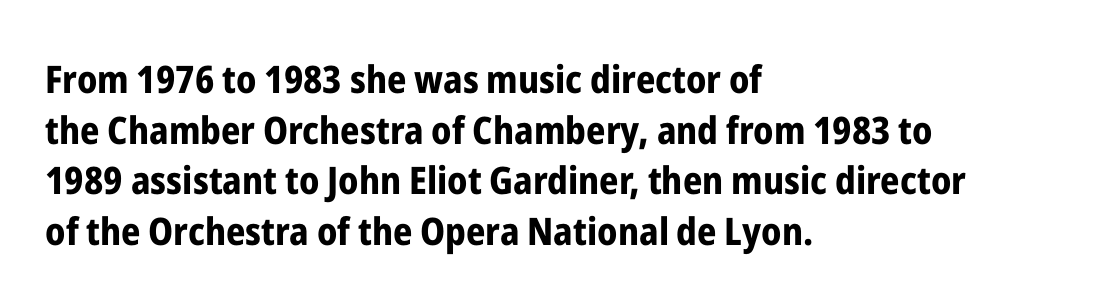
The image shows 38 px bold, condensed sans-serif type, upright; set left-aligned, normal line spacing (1.33x), normal letter spacing, not underlined; low stroke contrast and a medium x-height.
